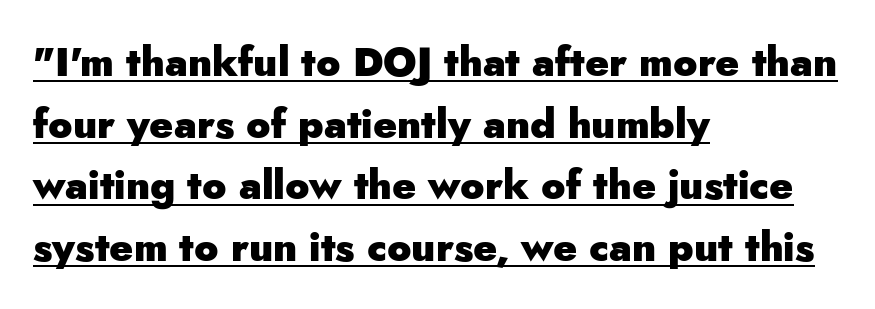
The image shows 40 px heavy sans-serif type, upright; set left-aligned, normal line spacing (1.54x), normal letter spacing, underlined; low stroke contrast and a small x-height.
